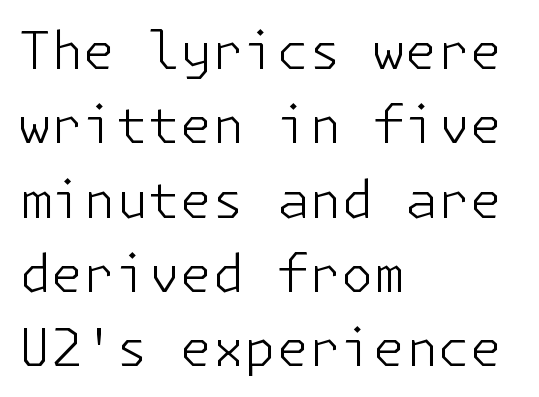
Nope, no serifs anywhere on these letters. Descenders are the only things crossing below the line. The axis of the letterforms is exactly vertical. What's the leading like? Ordinary, nothing unusual.
